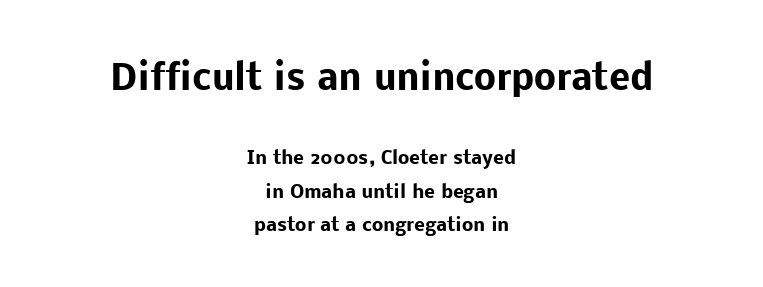
{"serif": "no", "italic": "no", "bold": "yes", "weight": "heavy", "width": "normal", "stroke_contrast": "low", "x_height": "medium", "monospaced": "no", "underline": "no", "align": "center", "line_spacing_ratio": 1.88, "letter_spacing": "normal", "letter_spacing_em": 0.0, "larger_block": "first", "size_ratio": 1.94, "glyph_px": 35}
